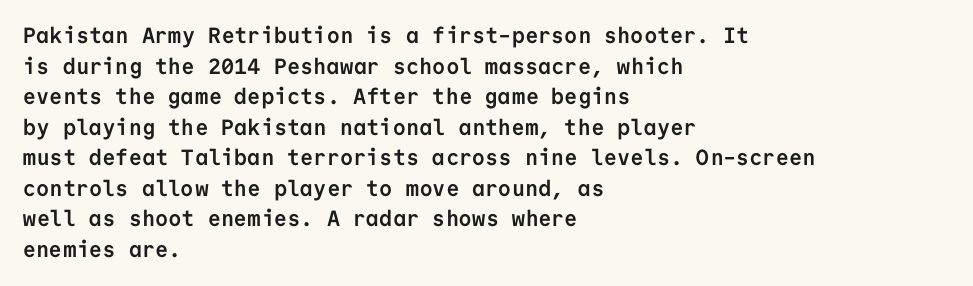
The image shows 22 px bold type, upright; set left-aligned, normal line spacing (1.39x), normal letter spacing, not underlined.
